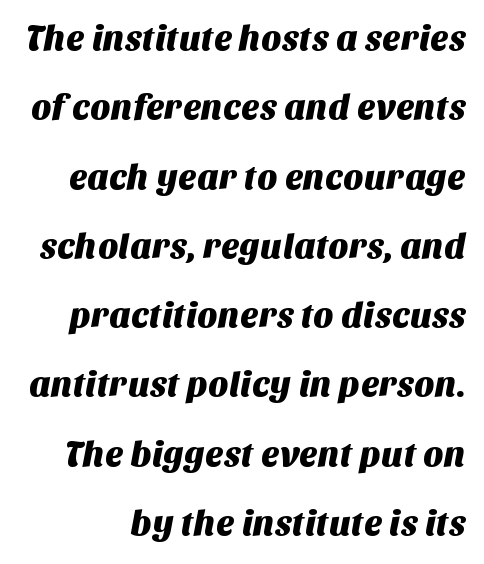
{"serif": "no", "width": "normal", "stroke_contrast": "medium", "x_height": "large", "monospaced": "no", "underline": "no", "line_spacing": "loose", "line_spacing_ratio": 1.98, "letter_spacing": "normal", "letter_spacing_em": 0.0, "glyph_px": 35}
